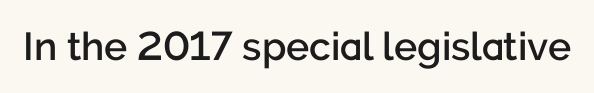
A typesetter would mark this as roman, not italic. The glyphs are unaccompanied by any horizontal stroke below them. Looks like regular typesetting: each glyph gets only the width it needs. There is no visible air inserted between adjacent glyphs. In terms of weight, the rendering is demibold, just under bold.
